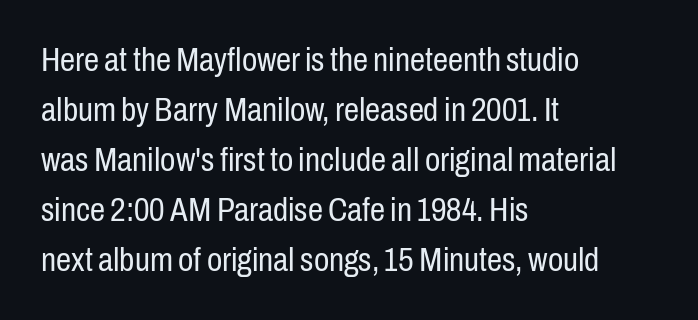
Check where the strokes stop: nothing finishes them off — pure sans. Does the copy run flush right? No — it runs flush left. The designer left line spacing at the default. Nobody drew a line under any word here. Each stroke keeps to a modest, everyday thickness or less.
